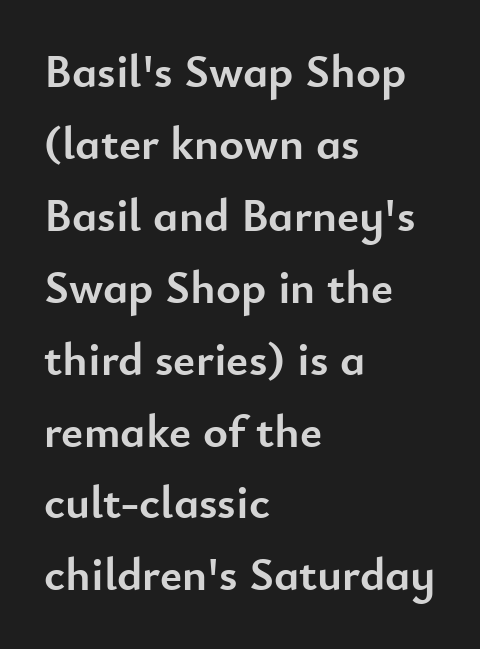
Set as a true bold cut, around the 700 mark. You could not count columns in this text — the font is proportionally spaced. In terms of letterspacing, this is plain default setting. This rendering uses left alignment, leaving the right contour irregular. The letters stand upright; this is a roman face. Horizontal bands of white between lines are of average thickness.
